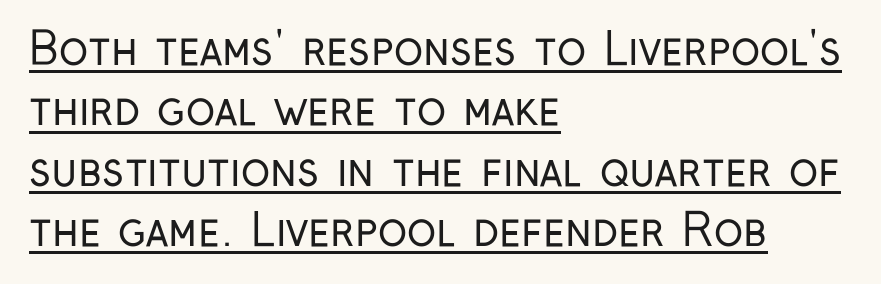
The image shows 44 px regular-weight, condensed sans-serif type, upright; set left-aligned, normal line spacing (1.37x), normal letter spacing, underlined; low stroke contrast and a medium x-height.
